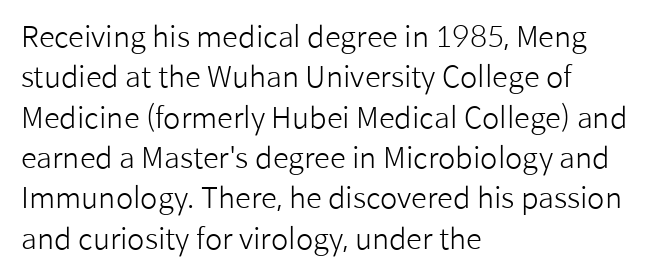
The image shows 29 px light sans-serif type, upright; set left-aligned, normal line spacing (1.39x), normal letter spacing, not underlined; low stroke contrast and a medium x-height.
